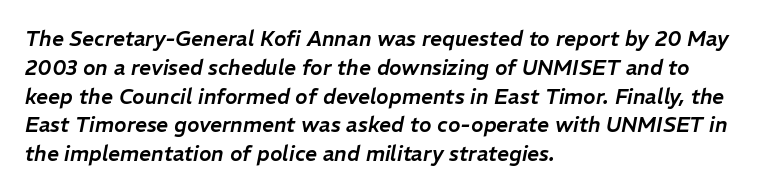
Q: Is the text italic (slanted)? A: Yes, it leans right by about 11 degrees.
Q: Is the text underlined? A: No.
Q: How is the paragraph aligned? A: Left-aligned.
Q: Is the spacing between letters normal or unusually wide? A: Normal.
Q: Is the spacing between lines tight, normal or loose? A: Normal.
